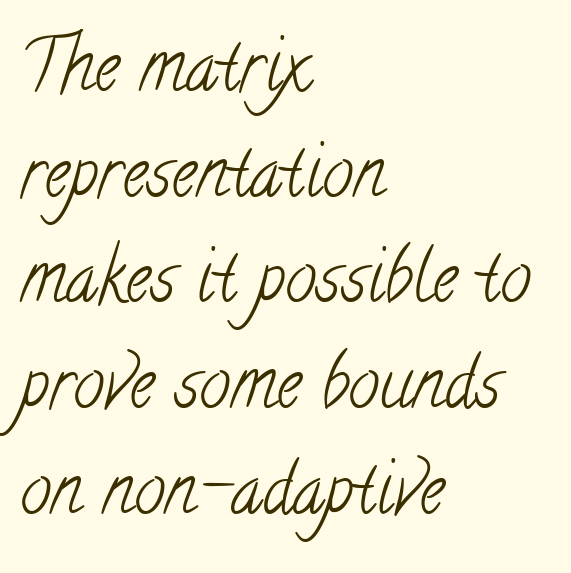
{"serif": "yes", "bold": "no", "weight": "light", "width": "condensed", "stroke_contrast": "low", "x_height": "small", "monospaced": "no", "underline": "no", "align": "left", "line_spacing": "normal", "line_spacing_ratio": 1.51, "letter_spacing": "normal", "letter_spacing_em": 0.0, "glyph_px": 70}
